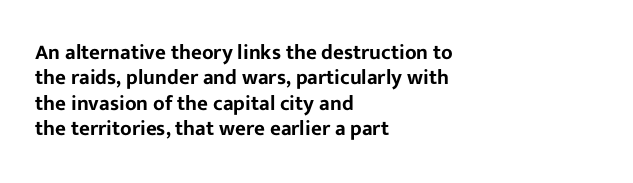
Short and long lines alike share a common starting point at left. Letters rest on an invisible, unmarked baseline. No extra tracking has been applied to these lines. Is there any slant? The stems are plumb.
